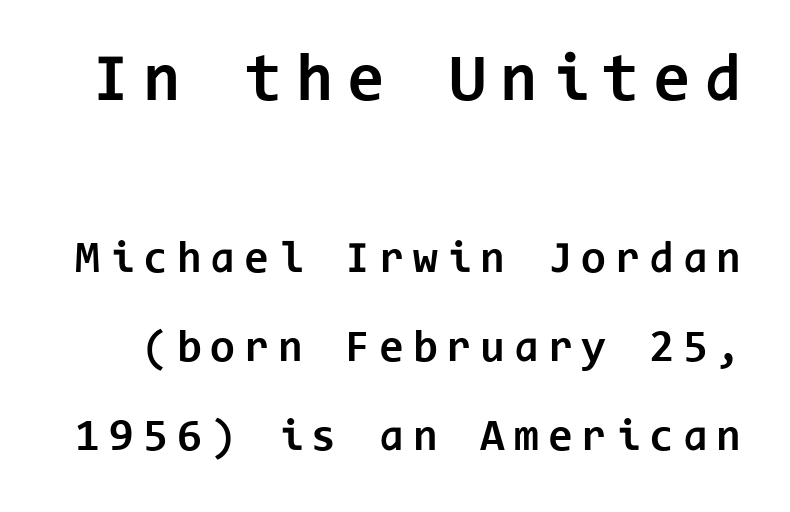
Q: Is the text bold? A: Yes.
Q: Is the text italic (slanted)? A: No, it is upright.
Q: Is the typeface a serif or a sans-serif typeface? A: Sans-serif.
Q: Is the text underlined? A: No.
Q: Is the spacing between letters normal or unusually wide? A: Unusually wide.
Q: Is the spacing between lines tight, normal or loose? A: Loose.
Q: Which block of text is set in a larger size, the first (top) or the second (bottom)? A: The first (top) one.
Q: Width (condensed, normal, or wide)? A: Normal.
Q: Stroke contrast? A: Low.
Q: x-height? A: Medium.
Q: Monospaced? A: Yes.
